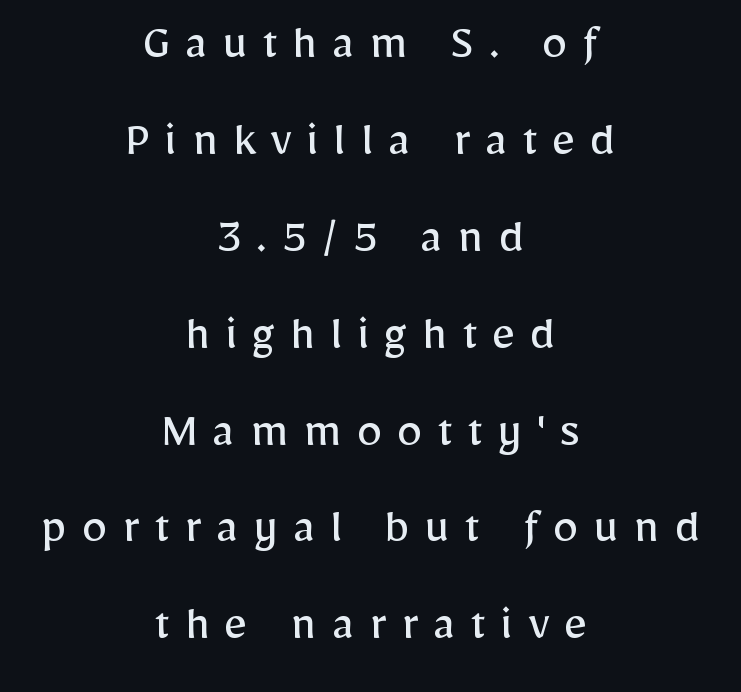
The image shows 51 px regular-weight sans-serif type, upright; set centered, loose line spacing (1.9x), unusually wide letter spacing (+0.29 em), not underlined; low stroke contrast and a medium x-height.
